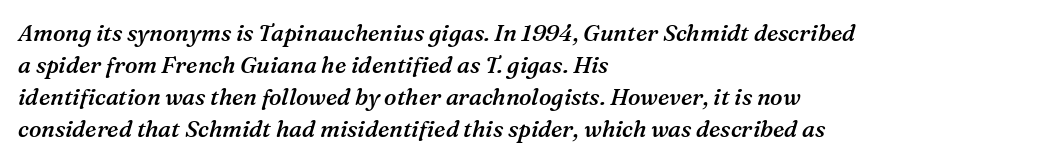
{"italic": "yes", "lean": "right", "slant_degrees": 16, "bold": "semi", "underline": "no", "align": "left", "line_spacing": "normal", "line_spacing_ratio": 1.39, "letter_spacing": "normal", "letter_spacing_em": 0.0, "glyph_px": 23}
